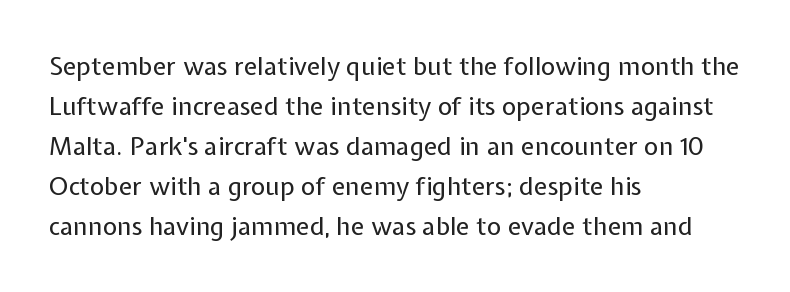
The image shows 25 px text type, upright; set left-aligned, normal line spacing (1.6x), normal letter spacing, not underlined.
